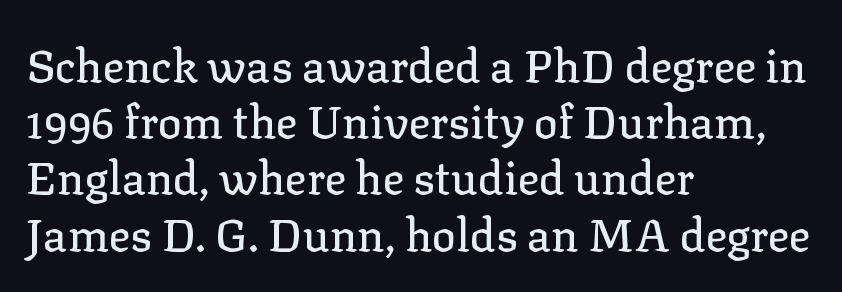
{"serif": "yes", "italic": "no", "width": "normal", "stroke_contrast": "low", "x_height": "medium", "monospaced": "no", "underline": "no", "align": "left", "line_spacing": "normal", "line_spacing_ratio": 1.25, "letter_spacing": "normal", "letter_spacing_em": 0.0, "glyph_px": 45}
